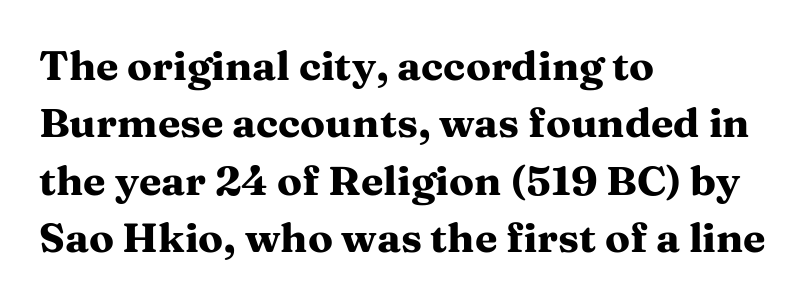
No word sits above an underline. There is no visible air inserted between adjacent glyphs. Spacing verdict: proportional, widths tailored to each character. Ordinary non-slanted type is in use. The paragraph shown leans on its left margin. Line spacing here is normal.
